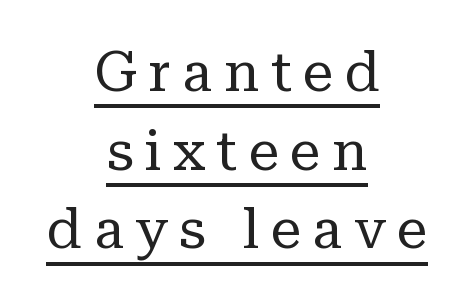
The image shows 55 px regular-weight serif type, upright; set centered, normal line spacing (1.43x), unusually wide letter spacing (+0.21 em), underlined; low stroke contrast and a medium x-height.
